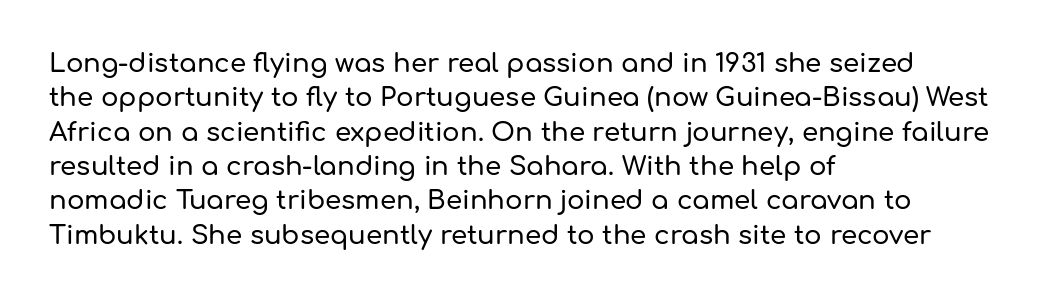
Q: Is the text italic (slanted)? A: No, it is upright.
Q: Is the text underlined? A: No.
Q: How is the paragraph aligned? A: Left-aligned.
Q: Is the spacing between letters normal or unusually wide? A: Normal.
Q: Is the spacing between lines tight, normal or loose? A: Normal.
